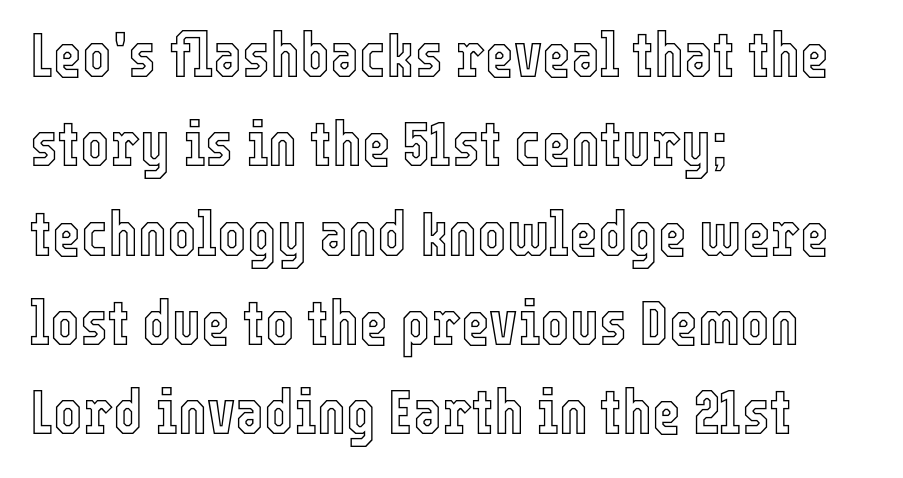
Q: Is the text italic (slanted)? A: No, it is upright.
Q: Is the text underlined? A: No.
Q: How is the paragraph aligned? A: Left-aligned.
Q: Is the spacing between letters normal or unusually wide? A: Normal.
Q: Is the spacing between lines tight, normal or loose? A: Normal.
Q: Width (condensed, normal, or wide)? A: Condensed.
Q: x-height? A: Medium.
Q: Monospaced? A: No.
